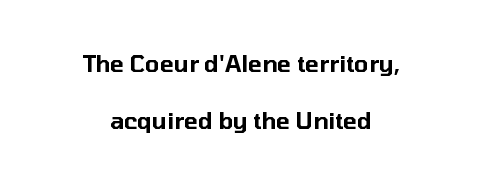
Q: Is the text italic (slanted)? A: No, it is upright.
Q: Is the text underlined? A: No.
Q: How is the paragraph aligned? A: Centered.
Q: Is the spacing between letters normal or unusually wide? A: Normal.
Q: Is the spacing between lines tight, normal or loose? A: Loose.
